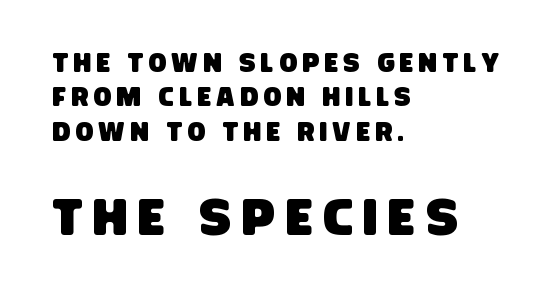
{"serif": "no", "width": "condensed", "stroke_contrast": "low", "x_height": "large", "monospaced": "no", "underline": "no", "align": "left", "line_spacing": "normal", "line_spacing_ratio": 1.32, "letter_spacing": "wide", "letter_spacing_em": 0.21, "larger_block": "second", "size_ratio": 1.96, "glyph_px": 51}
